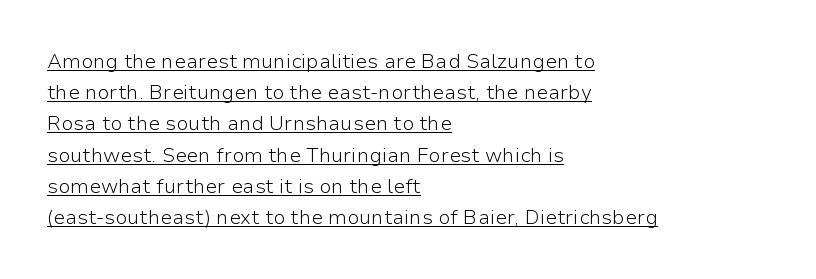
The image shows 20 px text type, upright; set left-aligned, normal line spacing (1.56x), normal letter spacing, underlined.
